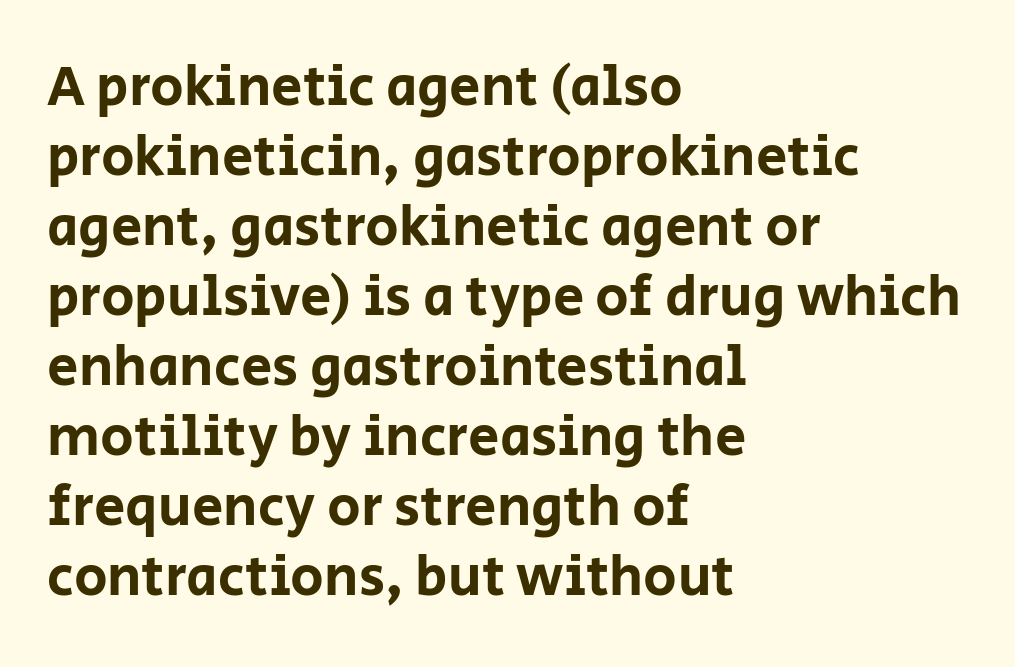
The image shows 56 px sans-serif type, upright; set left-aligned, normal line spacing (1.25x), normal letter spacing, not underlined; low stroke contrast and a large x-height.
